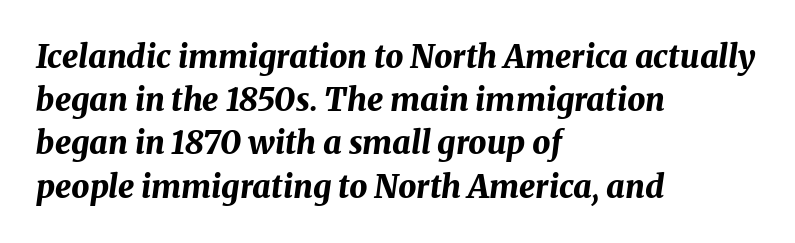
Q: Is the text bold? A: Yes.
Q: Is the text italic (slanted)? A: Yes, it leans right by about 8 degrees.
Q: Is the text underlined? A: No.
Q: How is the paragraph aligned? A: Left-aligned.
Q: Is the spacing between letters normal or unusually wide? A: Normal.
Q: Is the spacing between lines tight, normal or loose? A: Normal.
Q: Width (condensed, normal, or wide)? A: Normal.
Q: Stroke contrast? A: Medium.
Q: x-height? A: Medium.
Q: Monospaced? A: No.
